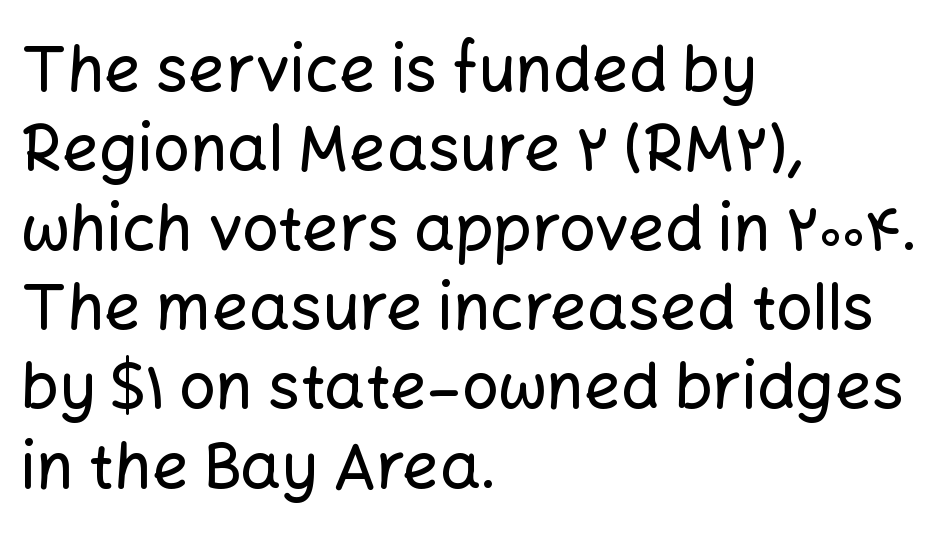
Q: Is the text italic (slanted)? A: No, it is upright.
Q: Is the typeface a serif or a sans-serif typeface? A: Sans-serif.
Q: Is the text underlined? A: No.
Q: How is the paragraph aligned? A: Left-aligned.
Q: Is the spacing between letters normal or unusually wide? A: Normal.
Q: Width (condensed, normal, or wide)? A: Normal.
Q: Stroke contrast? A: Low.
Q: x-height? A: Medium.
Q: Monospaced? A: No.
